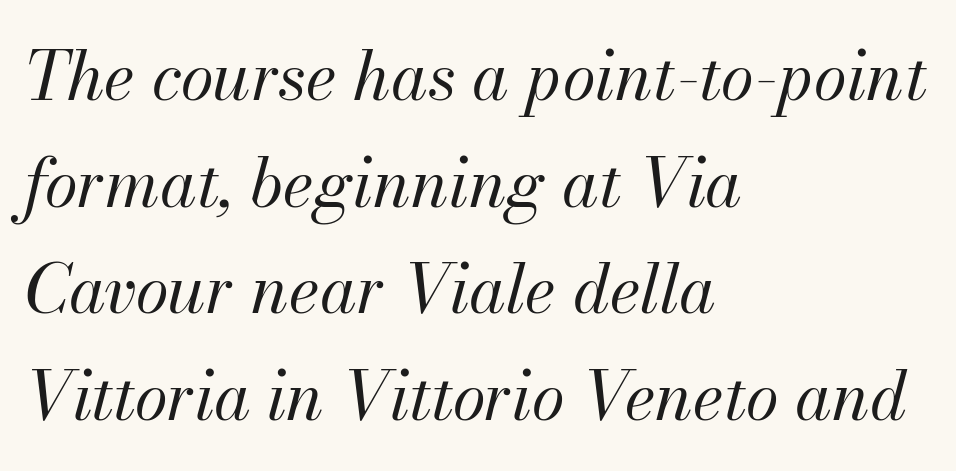
Q: Is the text bold? A: No.
Q: Is the text italic (slanted)? A: Yes, it leans right by about 13 degrees.
Q: Is the text underlined? A: No.
Q: How is the paragraph aligned? A: Left-aligned.
Q: Is the spacing between letters normal or unusually wide? A: Normal.
Q: Is the spacing between lines tight, normal or loose? A: Normal.
Q: Width (condensed, normal, or wide)? A: Normal.
Q: Stroke contrast? A: Medium.
Q: x-height? A: Small.
Q: Monospaced? A: No.
